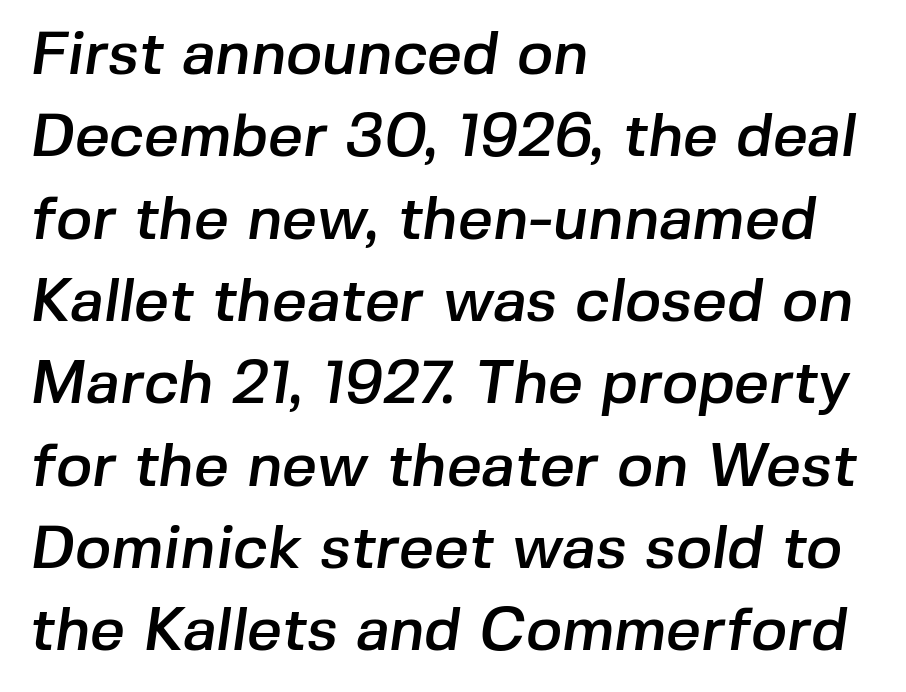
Q: Is the typeface a serif or a sans-serif typeface? A: Sans-serif.
Q: Is the text underlined? A: No.
Q: How is the paragraph aligned? A: Left-aligned.
Q: Is the spacing between letters normal or unusually wide? A: Normal.
Q: Is the spacing between lines tight, normal or loose? A: Normal.
Q: Width (condensed, normal, or wide)? A: Normal.
Q: Stroke contrast? A: Low.
Q: x-height? A: Medium.
Q: Monospaced? A: No.
